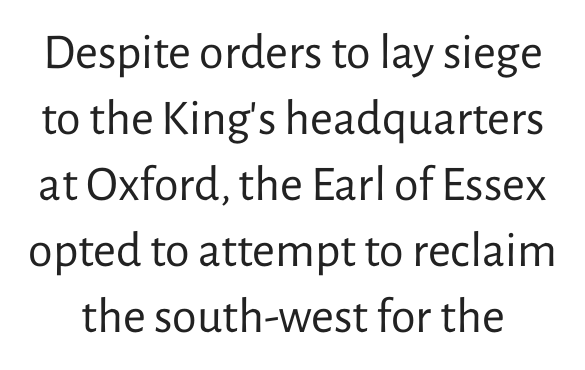
Q: Is the text bold? A: No.
Q: Is the text italic (slanted)? A: No, it is upright.
Q: Is the typeface a serif or a sans-serif typeface? A: Sans-serif.
Q: Is the text underlined? A: No.
Q: Is the spacing between letters normal or unusually wide? A: Normal.
Q: Is the spacing between lines tight, normal or loose? A: Normal.
Q: Width (condensed, normal, or wide)? A: Normal.
Q: Stroke contrast? A: Low.
Q: x-height? A: Medium.
Q: Monospaced? A: No.
